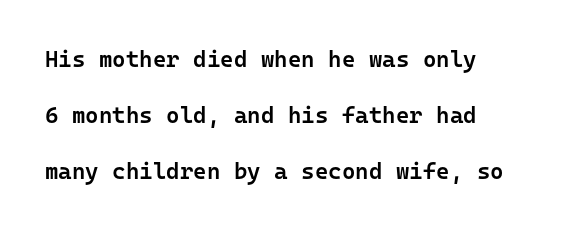
Q: Is the text bold? A: Semi-bold.
Q: Is the text italic (slanted)? A: No, it is upright.
Q: Is the text underlined? A: No.
Q: How is the paragraph aligned? A: Left-aligned.
Q: Is the spacing between letters normal or unusually wide? A: Normal.
Q: Is the spacing between lines tight, normal or loose? A: Loose.
